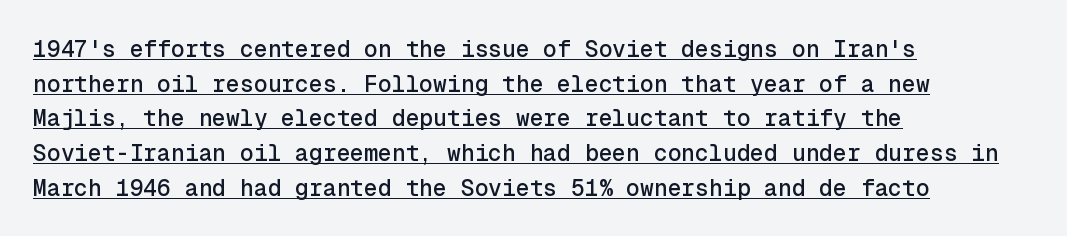
Q: Is the text italic (slanted)? A: No, it is upright.
Q: Is the text underlined? A: Yes.
Q: How is the paragraph aligned? A: Left-aligned.
Q: Is the spacing between letters normal or unusually wide? A: Normal.
Q: Is the spacing between lines tight, normal or loose? A: Normal.
